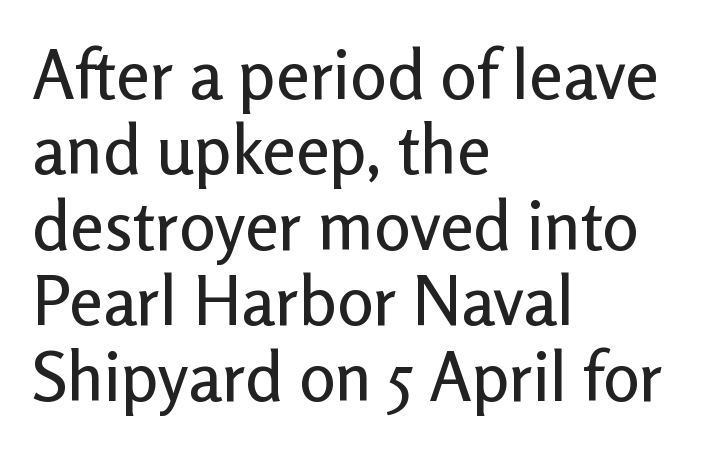
Q: Is the text italic (slanted)? A: No, it is upright.
Q: Is the typeface a serif or a sans-serif typeface? A: Sans-serif.
Q: Is the text underlined? A: No.
Q: How is the paragraph aligned? A: Left-aligned.
Q: Is the spacing between letters normal or unusually wide? A: Normal.
Q: Is the spacing between lines tight, normal or loose? A: Tight.
Q: Width (condensed, normal, or wide)? A: Normal.
Q: Stroke contrast? A: Low.
Q: x-height? A: Medium.
Q: Monospaced? A: No.
